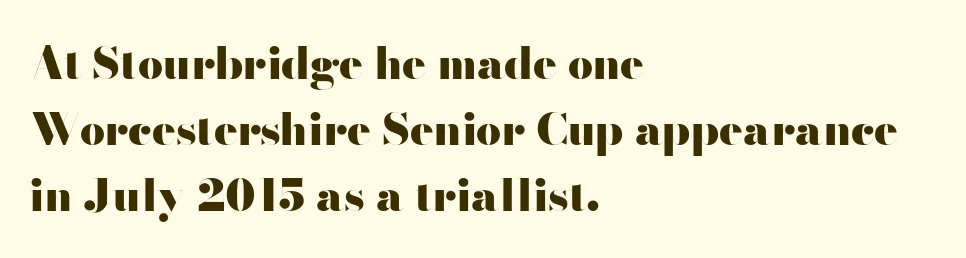
{"serif": "no", "italic": "no", "bold": "yes", "weight": "heavy", "width": "wide", "stroke_contrast": "high", "x_height": "small", "monospaced": "no", "underline": "no", "align": "left", "line_spacing": "normal", "line_spacing_ratio": 1.5, "letter_spacing": "normal", "letter_spacing_em": 0.0, "glyph_px": 44}
